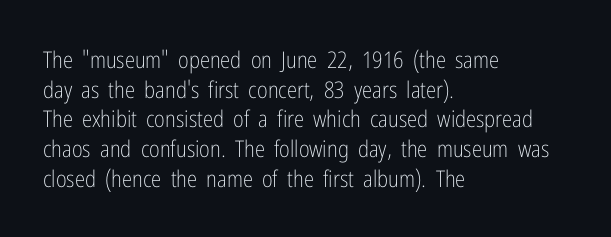
The image shows 23 px text type, upright; set left-aligned, normal line spacing (1.29x), normal letter spacing, not underlined.
